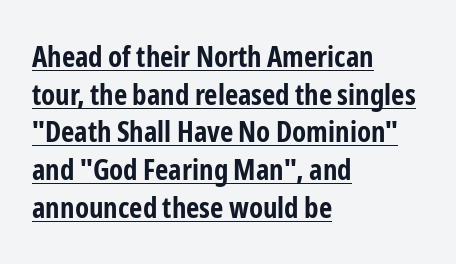
The image shows 29 px bold, condensed sans-serif type, upright; set left-aligned, normal line spacing (1.3x), normal letter spacing, underlined; low stroke contrast and a medium x-height.
